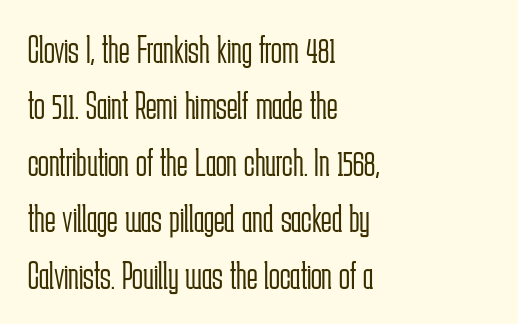
{"serif": "no", "italic": "no", "bold": "no", "weight": "light", "width": "condensed", "stroke_contrast": "low", "x_height": "medium", "monospaced": "no", "underline": "no", "align": "left", "line_spacing": "normal", "line_spacing_ratio": 1.41, "letter_spacing": "normal", "letter_spacing_em": 0.0, "glyph_px": 40}
